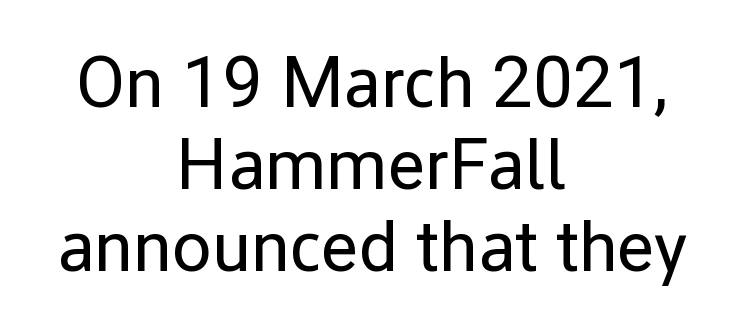
Style check: upright. Is there much room between lines? No — they nearly touch. The characters display no serif detailing; their extremities are plain. Glyph-to-glyph distance matches everyday printed text. Clear beneath every line of the passage.
